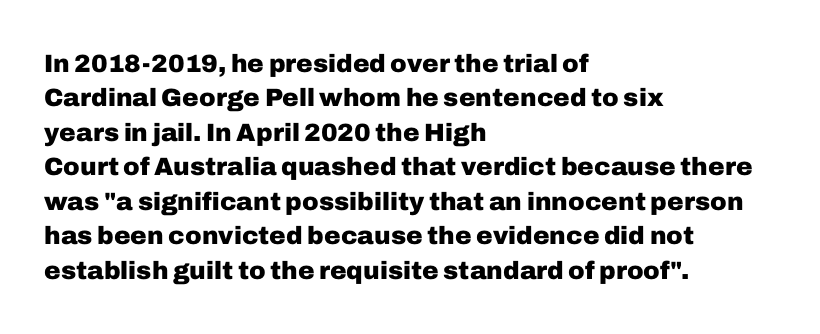
{"italic": "no", "bold": "yes", "underline": "no", "align": "left", "line_spacing": "normal", "line_spacing_ratio": 1.38, "letter_spacing": "normal", "letter_spacing_em": 0.0, "glyph_px": 25}
